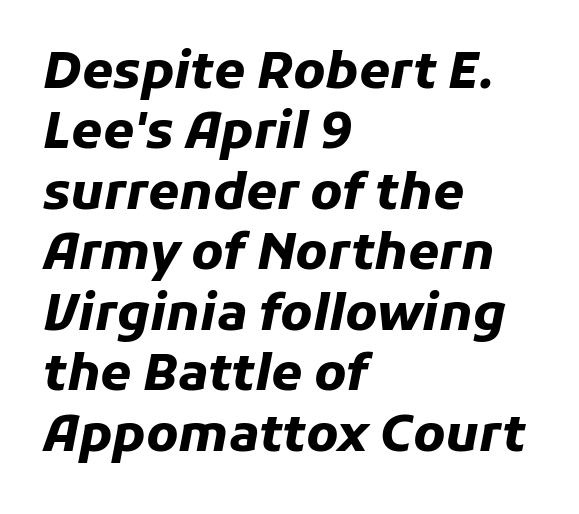
Q: Is the text bold? A: Yes.
Q: Is the text italic (slanted)? A: Yes, it leans right by about 11 degrees.
Q: Is the text underlined? A: No.
Q: How is the paragraph aligned? A: Left-aligned.
Q: Is the spacing between letters normal or unusually wide? A: Normal.
Q: Width (condensed, normal, or wide)? A: Normal.
Q: Stroke contrast? A: Low.
Q: x-height? A: Medium.
Q: Monospaced? A: No.
